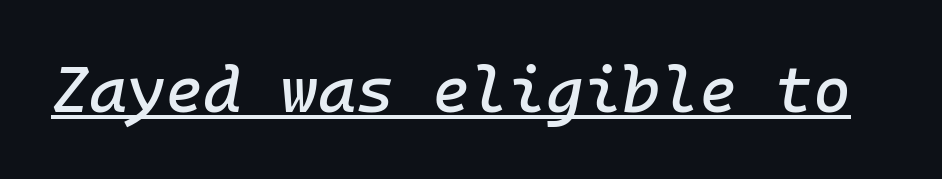
Every character here occupies the same horizontal width, giving the sample a typewriter-like rhythm. The letterforms sit shoulder to shoulder at normal distance. What decoration does the sample have? An underline. Style check: oblique.
